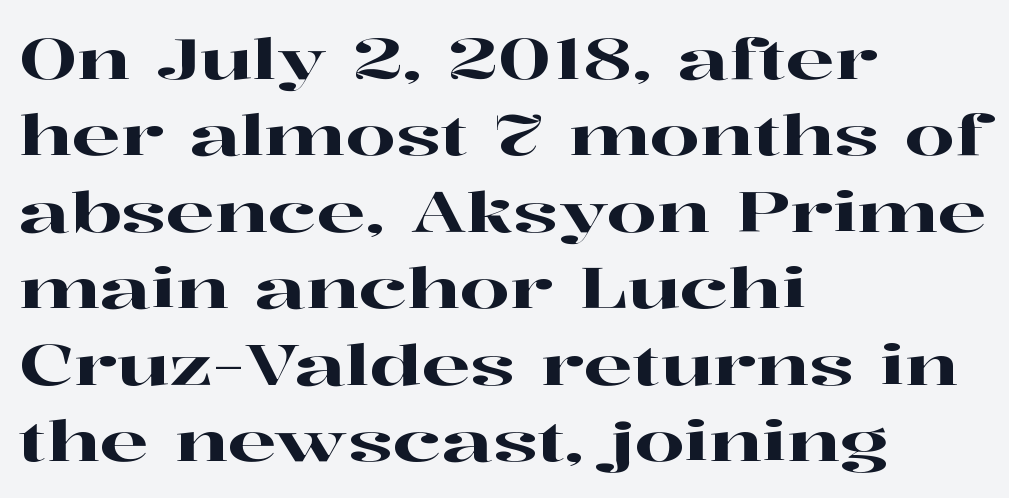
{"serif": "yes", "italic": "no", "width": "wide", "stroke_contrast": "high", "x_height": "medium", "monospaced": "no", "underline": "no", "align": "left", "line_spacing": "normal", "line_spacing_ratio": 1.34, "letter_spacing": "normal", "letter_spacing_em": 0.0, "glyph_px": 57}
